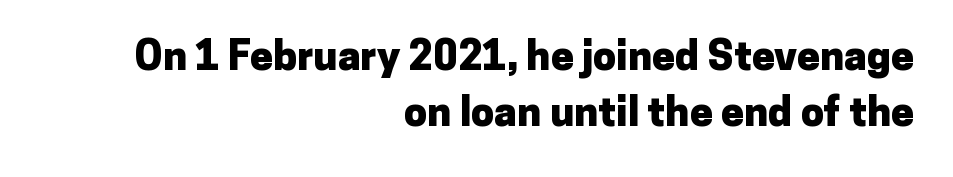
{"serif": "no", "italic": "no", "bold": "yes", "weight": "heavy", "width": "normal", "stroke_contrast": "low", "x_height": "medium", "monospaced": "no", "underline": "no", "align": "right", "line_spacing": "normal", "line_spacing_ratio": 1.37, "letter_spacing": "normal", "letter_spacing_em": 0.0, "glyph_px": 41}
